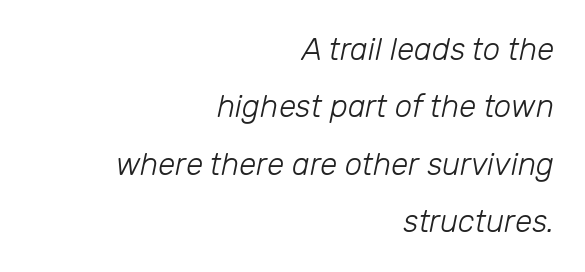
{"italic": "yes", "lean": "right", "slant_degrees": 12, "bold": "no", "weight": "light", "width": "normal", "stroke_contrast": "low", "x_height": "medium", "monospaced": "no", "underline": "no", "align": "right", "line_spacing_ratio": 1.85, "letter_spacing": "normal", "letter_spacing_em": 0.0, "glyph_px": 31}
